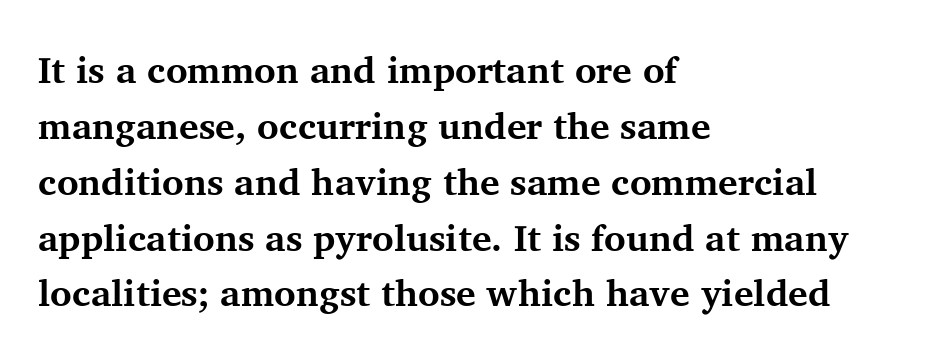
The image shows 37 px bold serif type, upright; set left-aligned, normal line spacing (1.51x), normal letter spacing, not underlined; medium stroke contrast and a medium x-height.
